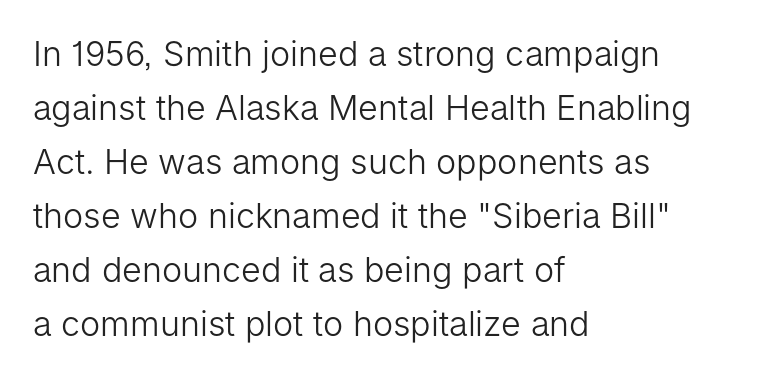
Line spacing here is normal. In CSS terms this would be text-align: left. Type without underlining. Nothing sits at the stroke ends, so this counts as sans-serif. The letters advance in unequal steps, a hallmark of proportional type. On a weight scale, this lands at 450 or below.
